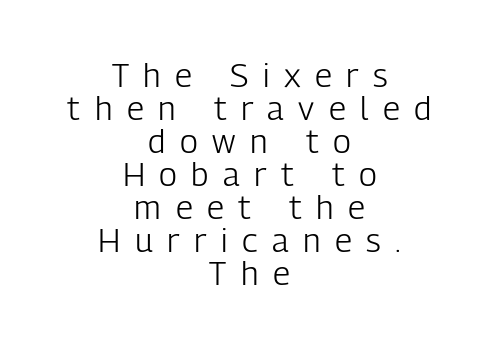
The image shows 33 px light, condensed sans-serif type, upright; set centered, tight line spacing (1.0x), unusually wide letter spacing (+0.44 em), not underlined; low stroke contrast and a medium x-height.
